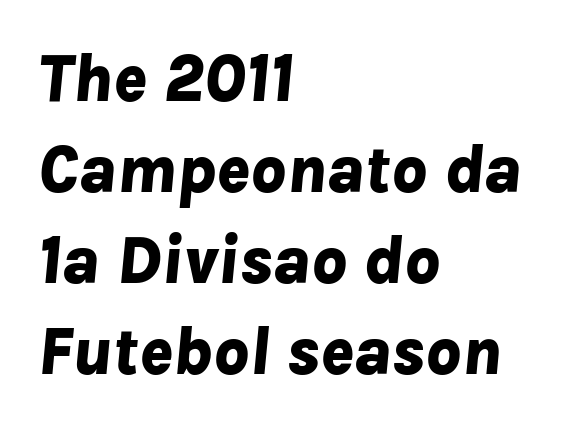
The image shows 69 px bold type, italic (leaning right); set left-aligned, normal line spacing (1.32x), normal letter spacing, not underlined; low stroke contrast and a medium x-height.
